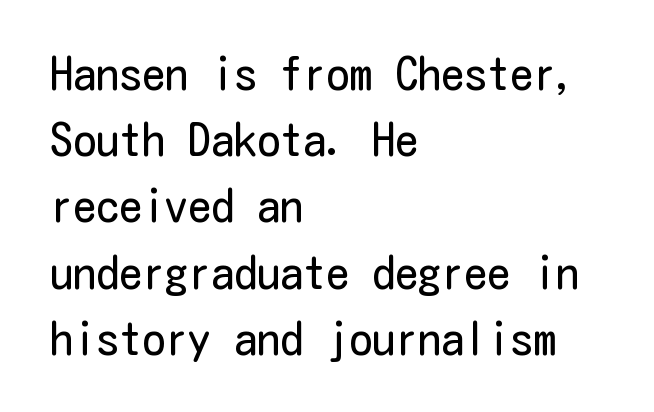
These lines keep a tight, regular rhythm from letter to letter. These glyphs show unthickened strokes, regular width or finer. In terms of leading, this rendering sits right in the middle. The text was rendered using a sans face with plain stroke endings. Each line starts at the same left margin while the right side varies.
